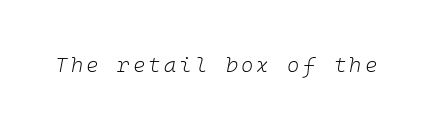
{"italic": "yes", "lean": "right", "slant_degrees": 10, "bold": "no", "underline": "no", "glyph_px": 21}
